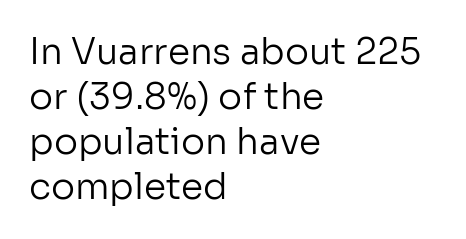
{"serif": "no", "italic": "no", "bold": "no", "weight": "regular", "width": "normal", "stroke_contrast": "low", "x_height": "medium", "monospaced": "no", "underline": "no", "align": "left", "line_spacing": "normal", "line_spacing_ratio": 1.25, "letter_spacing": "normal", "letter_spacing_em": 0.0, "glyph_px": 36}
